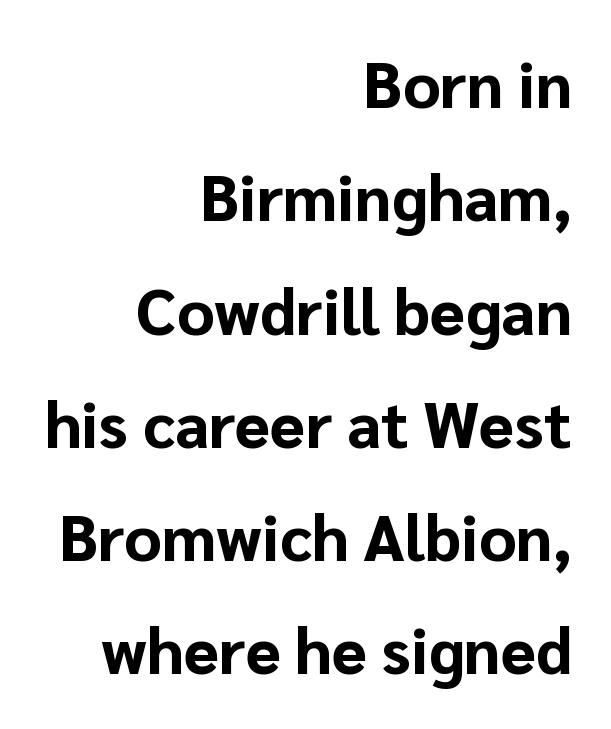
{"serif": "no", "italic": "no", "bold": "yes", "weight": "bold", "width": "normal", "stroke_contrast": "low", "x_height": "medium", "monospaced": "no", "underline": "no", "align": "right", "line_spacing_ratio": 1.77, "letter_spacing": "normal", "letter_spacing_em": 0.0, "glyph_px": 64}
